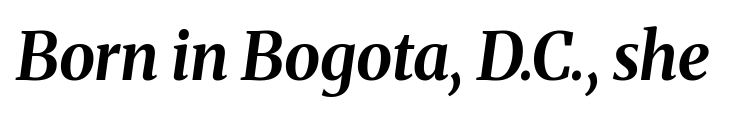
{"italic": "yes", "lean": "right", "slant_degrees": 8, "bold": "yes", "weight": "bold", "width": "normal", "stroke_contrast": "medium", "x_height": "medium", "monospaced": "no", "underline": "no", "letter_spacing": "normal", "letter_spacing_em": 0.0, "glyph_px": 65}
